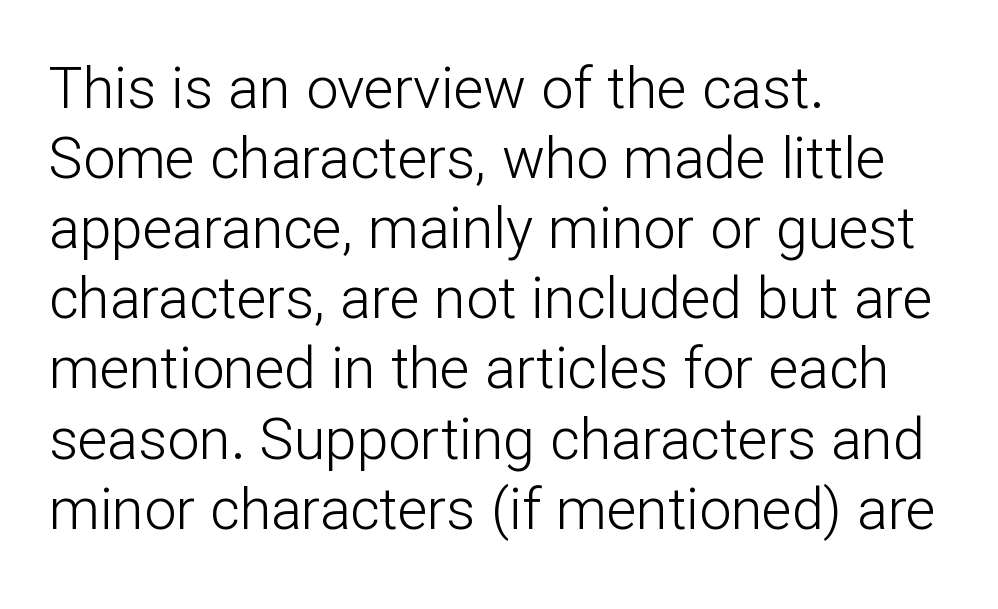
The image shows 57 px light sans-serif type, upright; set left-aligned, line spacing 1.23x, normal letter spacing, not underlined; low stroke contrast and a medium x-height.
